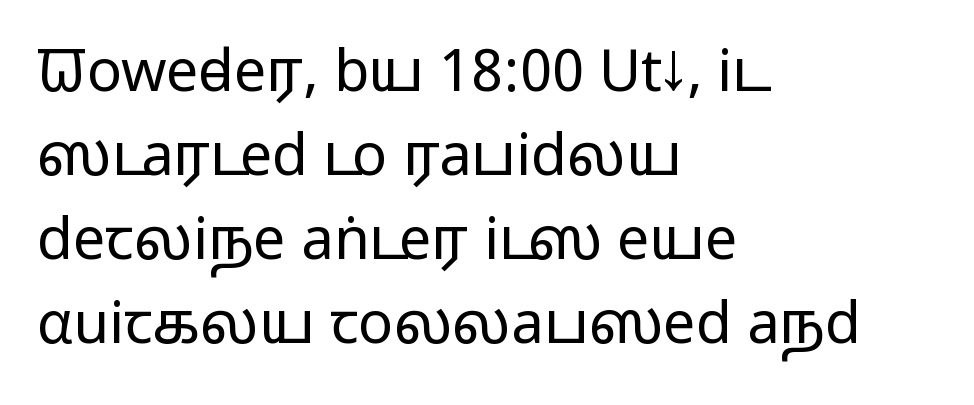
{"serif": "no", "italic": "no", "bold": "no", "weight": "regular", "width": "wide", "stroke_contrast": "low", "x_height": "medium", "monospaced": "no", "underline": "no", "align": "left", "line_spacing": "normal", "line_spacing_ratio": 1.45, "letter_spacing": "normal", "letter_spacing_em": 0.0, "glyph_px": 58}
